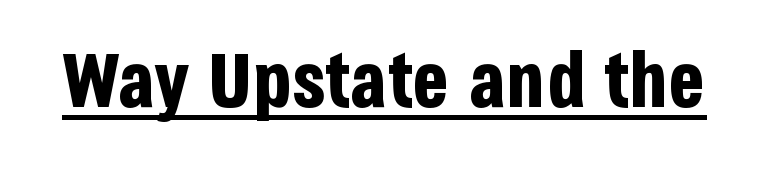
Q: Is the text bold? A: Yes.
Q: Is the text italic (slanted)? A: No, it is upright.
Q: Is the typeface a serif or a sans-serif typeface? A: Sans-serif.
Q: Is the text underlined? A: Yes.
Q: Is the spacing between letters normal or unusually wide? A: Normal.
Q: Width (condensed, normal, or wide)? A: Condensed.
Q: Stroke contrast? A: Low.
Q: x-height? A: Large.
Q: Monospaced? A: No.
